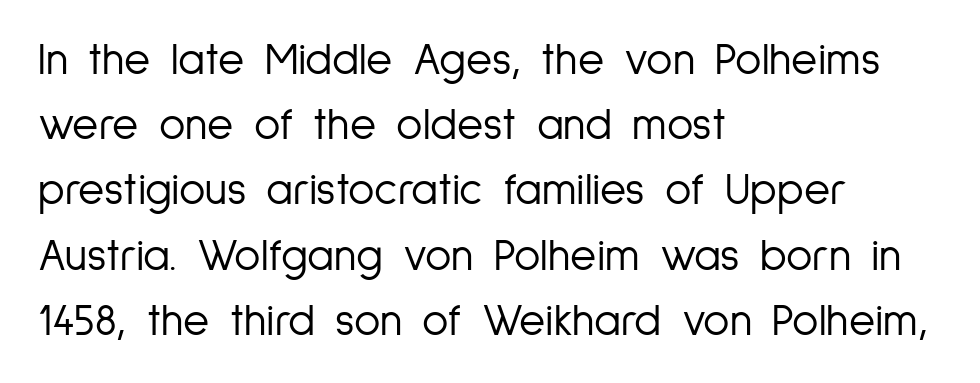
The image shows 45 px light, condensed sans-serif type, upright; set left-aligned, normal line spacing (1.45x), normal letter spacing, not underlined; low stroke contrast and a medium x-height.
